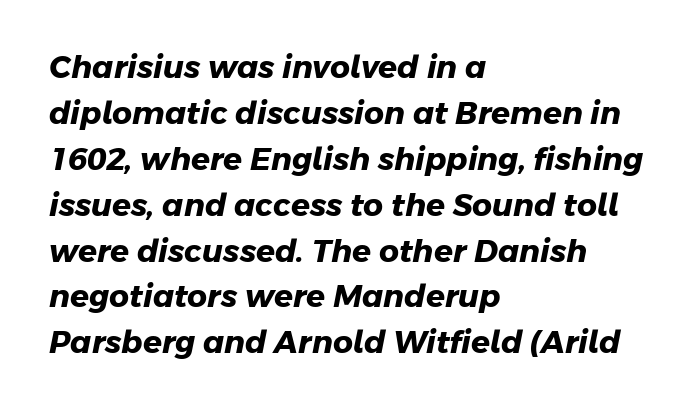
Where is the straight margin? On the left. Here the glyphs are tracked normally, forming tight word shapes. You could not count columns in this text — the font is proportionally spaced. Look at the stroke-to-counter ratio: heavy, a bold. Observe the absence of serifs on each vertical stroke in this sample. Vertical spacing — default.
